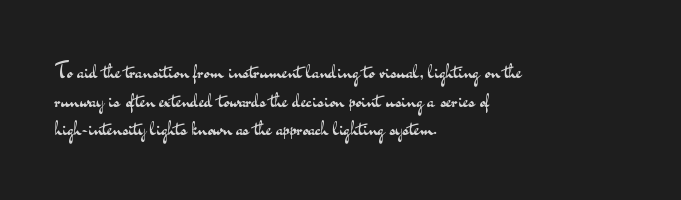
The image shows 21 px text type; set left-aligned, normal line spacing (1.36x), normal letter spacing, not underlined.
